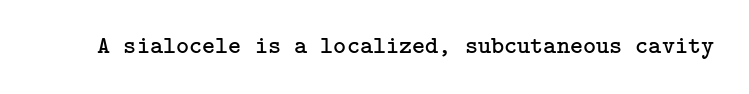
The image shows 25 px text type, upright; set normal letter spacing, not underlined.
